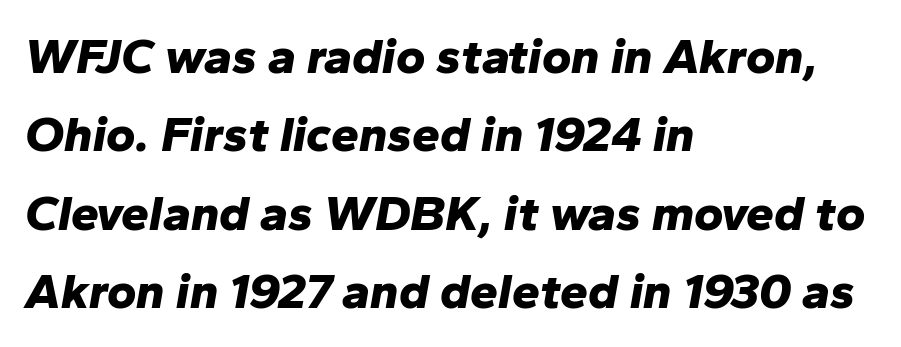
Tall strokes in this sample are angled rather than plumb. Words float on clear page, feet unadorned. Note the varied advance widths — an 'i' is clearly narrower than an 'm'. Summary of vertical rhythm: regular, with standard interline spacing. Alignment: flush left.
